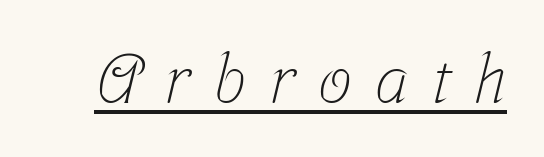
The image shows 67 px light, condensed serif type; set unusually wide letter spacing (+0.35 em), underlined; low stroke contrast and a medium x-height.
